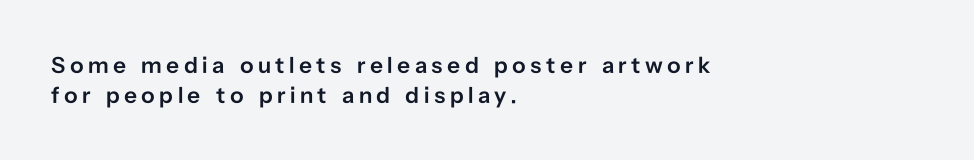
The image shows 23 px text type, upright; set left-aligned, normal line spacing (1.3x), not underlined.
